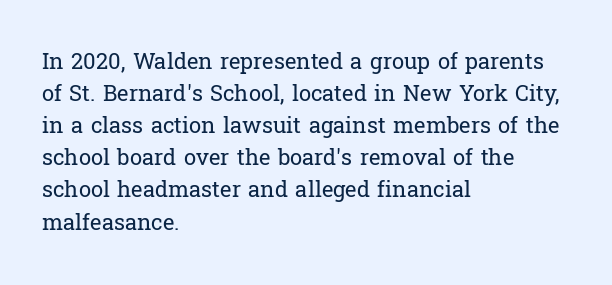
Q: Is the text bold? A: No.
Q: Is the text italic (slanted)? A: No, it is upright.
Q: Is the text underlined? A: No.
Q: How is the paragraph aligned? A: Left-aligned.
Q: Is the spacing between letters normal or unusually wide? A: Normal.
Q: Is the spacing between lines tight, normal or loose? A: Normal.
